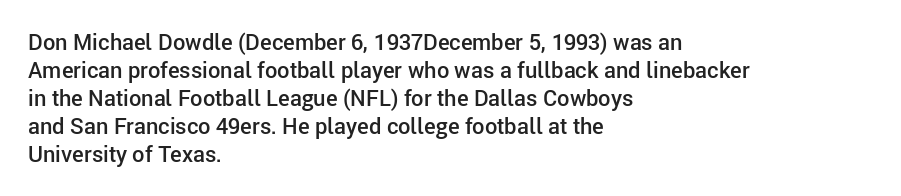
Q: Is the text bold? A: Semi-bold.
Q: Is the text italic (slanted)? A: No, it is upright.
Q: Is the text underlined? A: No.
Q: How is the paragraph aligned? A: Left-aligned.
Q: Is the spacing between letters normal or unusually wide? A: Normal.
Q: Is the spacing between lines tight, normal or loose? A: Normal.
